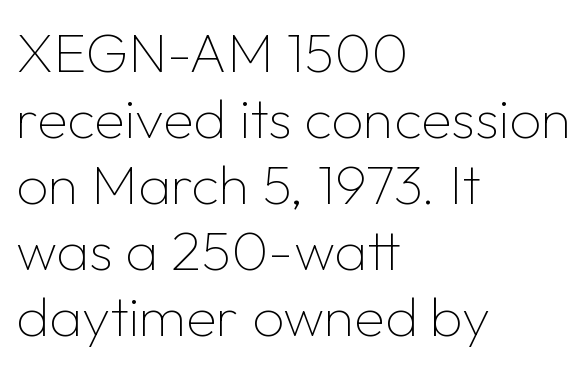
Nothing heavy about these letters — not bold at all. Horizontally, the lines are justified to the leading edge only. Looks like regular typesetting: each glyph gets only the width it needs. The font family rendered here belongs to the sans-serif group. The words here are not underlined.
